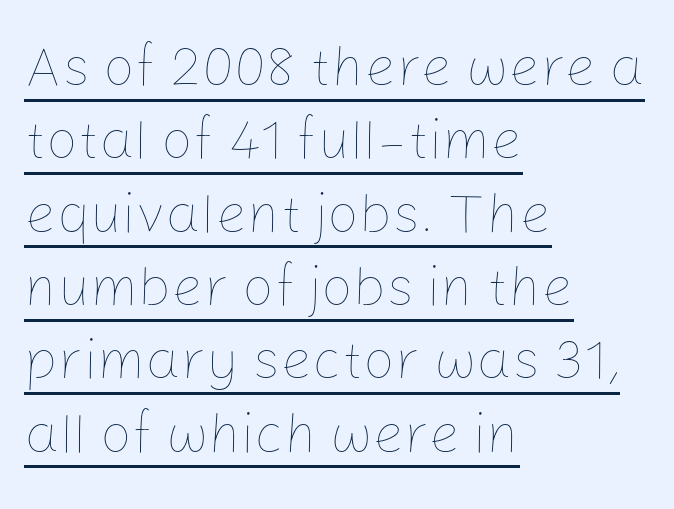
Q: Is the text bold? A: No.
Q: Is the text italic (slanted)? A: No, it is upright.
Q: Is the text underlined? A: Yes.
Q: How is the paragraph aligned? A: Left-aligned.
Q: Is the spacing between letters normal or unusually wide? A: Normal.
Q: Is the spacing between lines tight, normal or loose? A: Normal.
Q: Width (condensed, normal, or wide)? A: Normal.
Q: Stroke contrast? A: Low.
Q: x-height? A: Medium.
Q: Monospaced? A: No.
